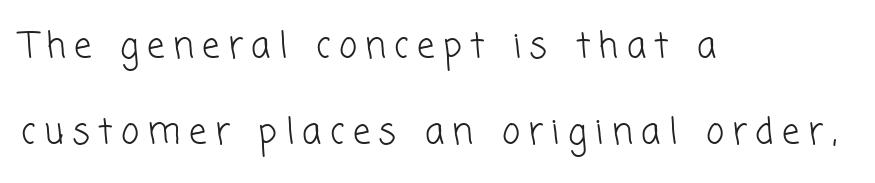
Q: Is the text bold? A: No.
Q: Is the typeface a serif or a sans-serif typeface? A: Sans-serif.
Q: Is the text underlined? A: No.
Q: How is the paragraph aligned? A: Left-aligned.
Q: Is the spacing between letters normal or unusually wide? A: Unusually wide.
Q: Is the spacing between lines tight, normal or loose? A: Loose.
Q: Width (condensed, normal, or wide)? A: Normal.
Q: Stroke contrast? A: Low.
Q: x-height? A: Medium.
Q: Monospaced? A: No.
